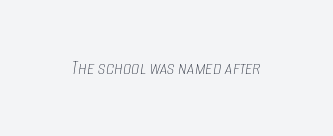
The passage shown has conventional tracking throughout. Every character sits at an angle, as italics do. A quiet, ordinary-to-light weight characterises the typeface. No word sits above an underline.
